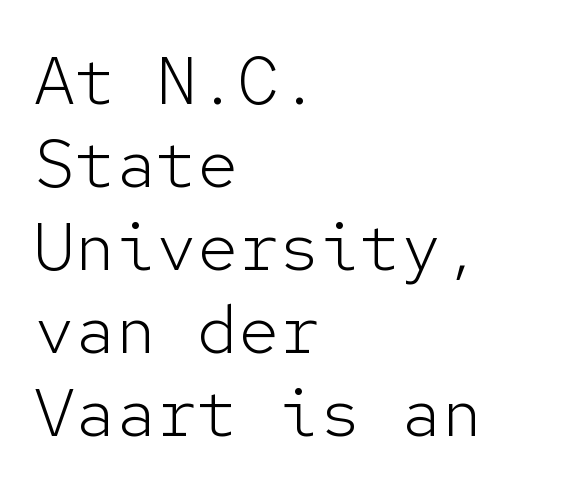
The typesetting does not lean heavy: it is not bold. Beneath every word, the page is bare. No extra tracking has been applied to these lines. Upright lettering throughout. Horizontally, the lines are justified to the leading edge only.
